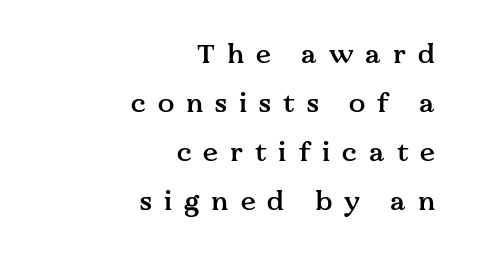
The image shows 27 px text type, upright; set right-aligned, line spacing 1.82x, unusually wide letter spacing (+0.44 em), not underlined.
